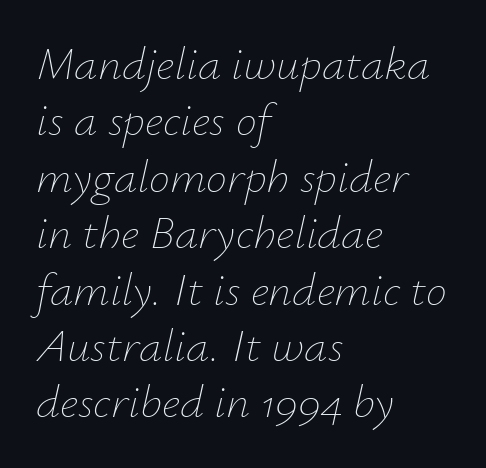
Q: Is the text bold? A: No.
Q: Is the text italic (slanted)? A: Yes, it leans right by about 12 degrees.
Q: Is the text underlined? A: No.
Q: How is the paragraph aligned? A: Left-aligned.
Q: Is the spacing between letters normal or unusually wide? A: Normal.
Q: Width (condensed, normal, or wide)? A: Normal.
Q: Stroke contrast? A: Low.
Q: x-height? A: Small.
Q: Monospaced? A: No.
